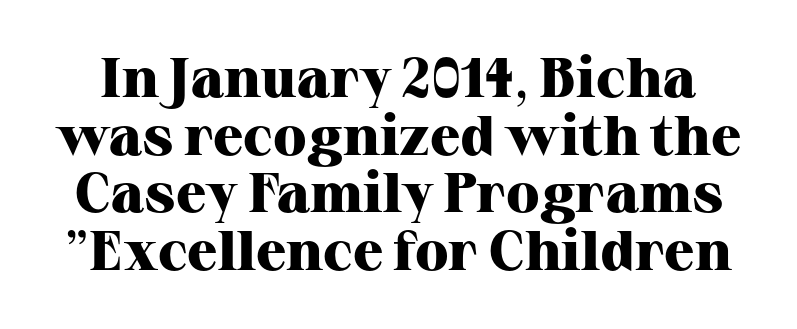
{"serif": "yes", "italic": "no", "bold": "yes", "weight": "heavy", "width": "normal", "stroke_contrast": "high", "x_height": "medium", "monospaced": "no", "underline": "no", "line_spacing": "tight", "line_spacing_ratio": 1.03, "letter_spacing": "normal", "letter_spacing_em": 0.0, "glyph_px": 56}
